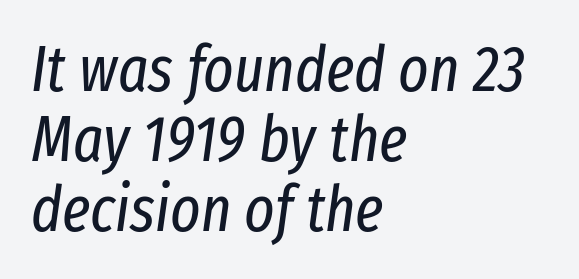
{"italic": "yes", "lean": "right", "slant_degrees": 8, "bold": "no", "weight": "regular", "width": "condensed", "stroke_contrast": "low", "x_height": "medium", "monospaced": "no", "underline": "no", "align": "left", "line_spacing": "tight", "line_spacing_ratio": 1.09, "letter_spacing": "normal", "letter_spacing_em": 0.0, "glyph_px": 64}
